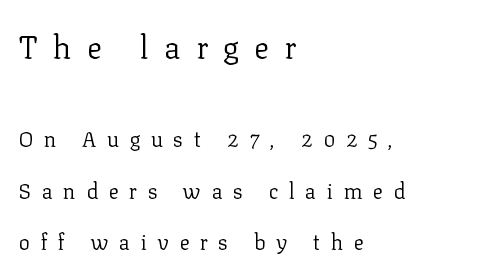
Q: Is the text bold? A: No.
Q: Is the text italic (slanted)? A: No, it is upright.
Q: Is the typeface a serif or a sans-serif typeface? A: Serif.
Q: Is the text underlined? A: No.
Q: How is the paragraph aligned? A: Left-aligned.
Q: Is the spacing between letters normal or unusually wide? A: Unusually wide.
Q: Is the spacing between lines tight, normal or loose? A: Loose.
Q: Which block of text is set in a larger size, the first (top) or the second (bottom)? A: The first (top) one.
Q: Width (condensed, normal, or wide)? A: Normal.
Q: Stroke contrast? A: Low.
Q: x-height? A: Medium.
Q: Monospaced? A: No.
